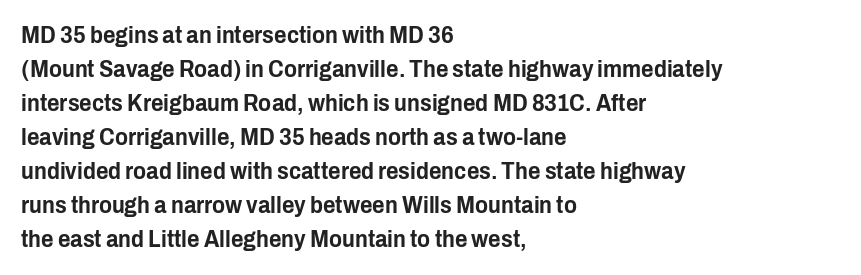
Q: Is the text italic (slanted)? A: No, it is upright.
Q: Is the text underlined? A: No.
Q: How is the paragraph aligned? A: Left-aligned.
Q: Is the spacing between letters normal or unusually wide? A: Normal.
Q: Is the spacing between lines tight, normal or loose? A: Normal.
